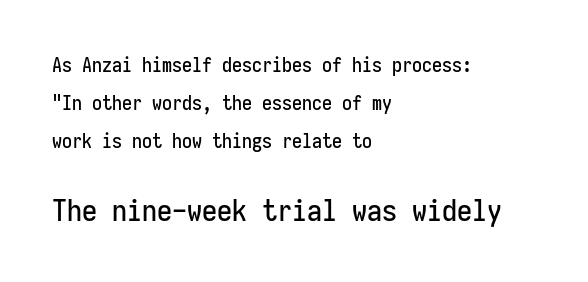
Q: Is the text italic (slanted)? A: No, it is upright.
Q: Is the typeface a serif or a sans-serif typeface? A: Sans-serif.
Q: Is the text underlined? A: No.
Q: How is the paragraph aligned? A: Left-aligned.
Q: Is the spacing between letters normal or unusually wide? A: Normal.
Q: Is the spacing between lines tight, normal or loose? A: Loose.
Q: Which block of text is set in a larger size, the first (top) or the second (bottom)? A: The second (bottom) one.
Q: Width (condensed, normal, or wide)? A: Condensed.
Q: Stroke contrast? A: Low.
Q: x-height? A: Medium.
Q: Monospaced? A: Yes.
